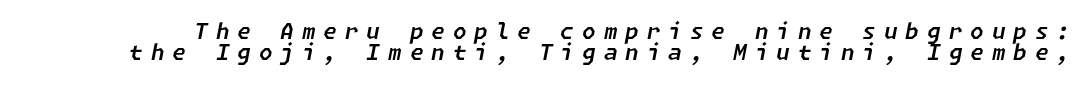
The image shows 22 px text type, italic (leaning right); set tight line spacing (0.96x), unusually wide letter spacing (+0.36 em), not underlined.
